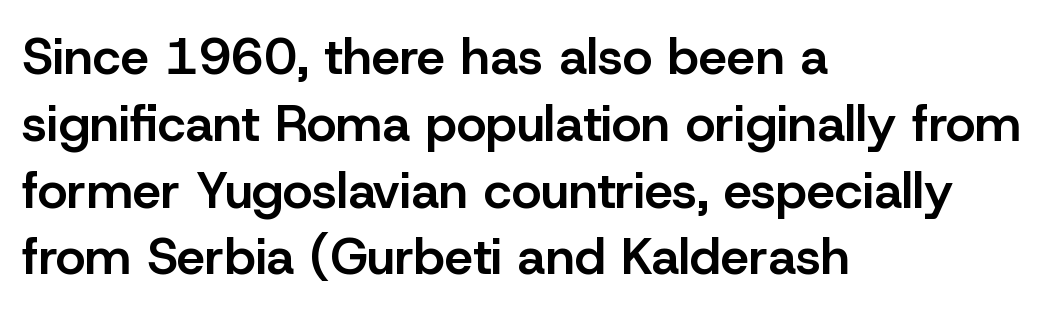
The compositor pushed each line to the left boundary. Think of a printed novel: that variable character pitch is what you see here. This sample uses an upright cut, with every glyph sitting square on the baseline. A typesetter would call this leading conventional body-copy spacing.
